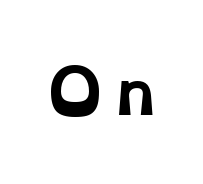
The font family rendered here belongs to the serif group. Bold? Absolutely — the strokes are thick and heavy. No extra tracking has been applied to these lines. These lines are rendered in a variable-pitch font. The gap between lines stays unmarked.
